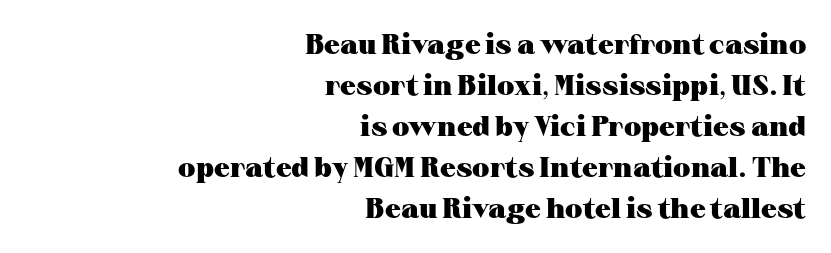
Emphasis by weight is at full strength: bold. Every row of glyphs terminates at an identical x-position on the right. The area under the type is left untouched. Italic: no, the glyphs are upright roman.
